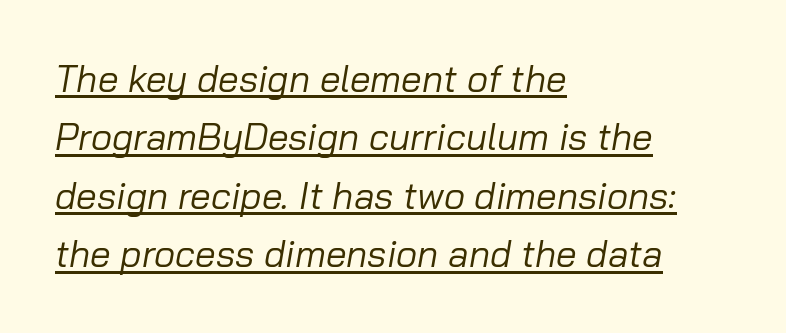
The letters look calm and open, with moderate or lighter stems. Characters are canted at an angle relative to the baseline's perpendicular. Do the characters align in a grid? No, the font is proportional. Alignment: flush left.
